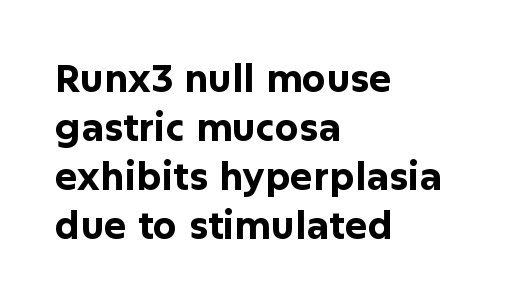
{"serif": "no", "italic": "no", "bold": "yes", "weight": "bold", "width": "normal", "stroke_contrast": "low", "x_height": "medium", "monospaced": "no", "underline": "no", "align": "left", "line_spacing": "normal", "line_spacing_ratio": 1.29, "letter_spacing": "normal", "letter_spacing_em": 0.0, "glyph_px": 38}
